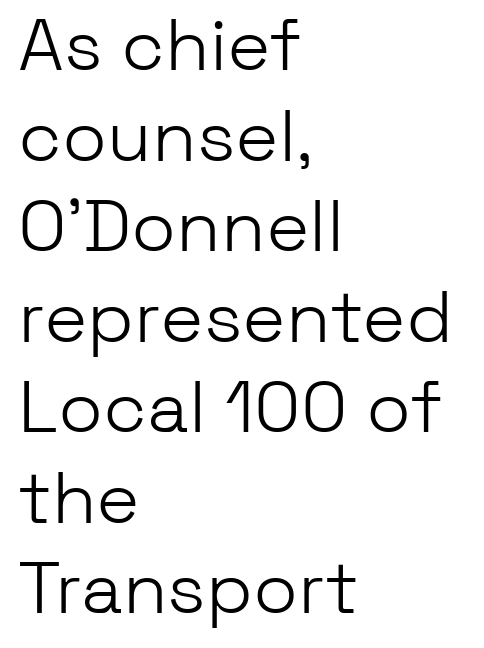
The image shows 73 px light sans-serif type, upright; set left-aligned, line spacing 1.24x, normal letter spacing, not underlined; low stroke contrast and a medium x-height.
